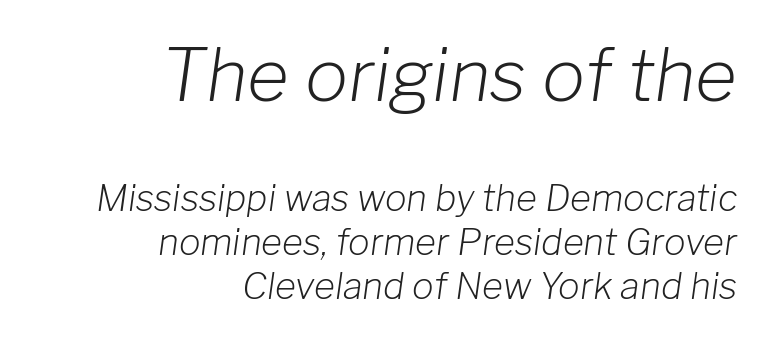
{"italic": "yes", "lean": "right", "slant_degrees": 8, "bold": "no", "weight": "light", "width": "normal", "stroke_contrast": "low", "x_height": "medium", "monospaced": "no", "underline": "no", "align": "right", "line_spacing_ratio": 1.22, "letter_spacing": "normal", "letter_spacing_em": 0.0, "larger_block": "first", "size_ratio": 2.0, "glyph_px": 72}
